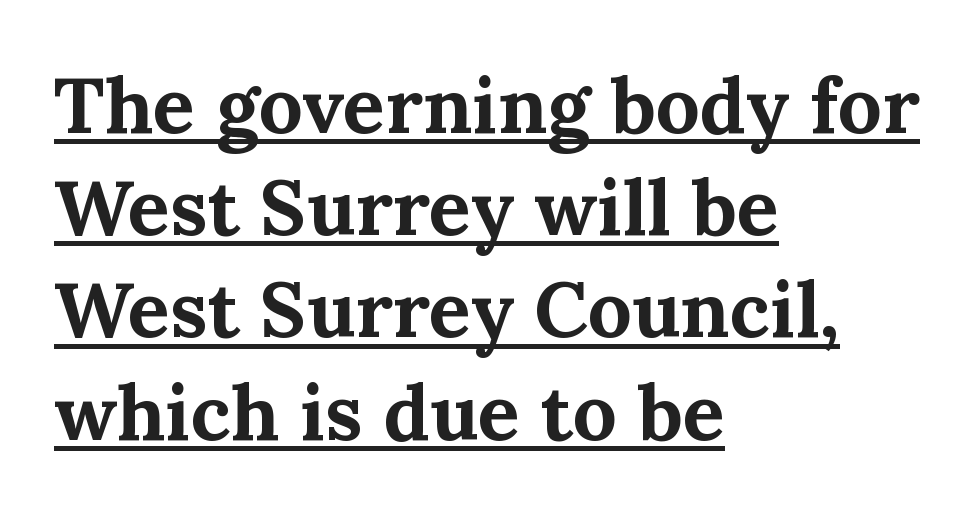
{"serif": "yes", "italic": "no", "bold": "yes", "weight": "bold", "width": "normal", "stroke_contrast": "medium", "x_height": "medium", "monospaced": "no", "underline": "yes", "align": "left", "line_spacing": "normal", "line_spacing_ratio": 1.31, "letter_spacing": "normal", "letter_spacing_em": 0.0, "glyph_px": 78}
